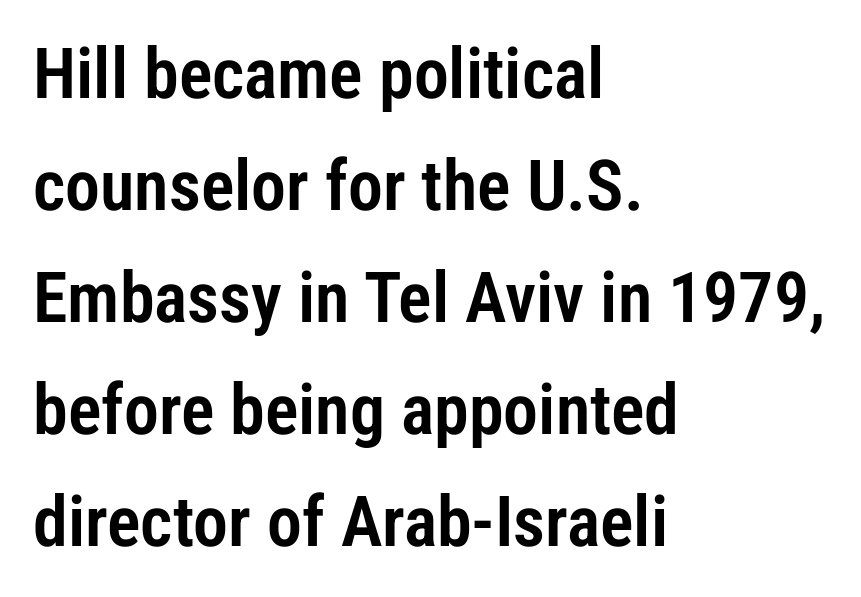
The image shows 70 px condensed sans-serif type, upright; set left-aligned, normal line spacing (1.6x), normal letter spacing, not underlined; low stroke contrast and a medium x-height.
